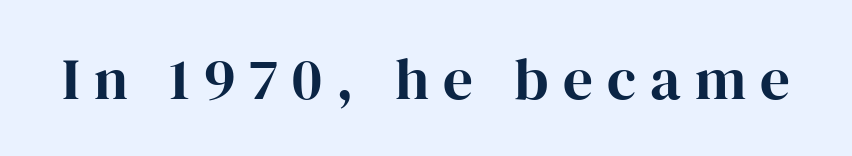
Q: Is the text italic (slanted)? A: No, it is upright.
Q: Is the typeface a serif or a sans-serif typeface? A: Serif.
Q: Is the text underlined? A: No.
Q: Is the spacing between letters normal or unusually wide? A: Unusually wide.
Q: Width (condensed, normal, or wide)? A: Normal.
Q: Stroke contrast? A: High.
Q: x-height? A: Medium.
Q: Monospaced? A: No.
